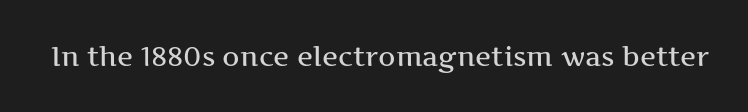
The image shows 27 px text type, upright; set normal letter spacing, not underlined.
